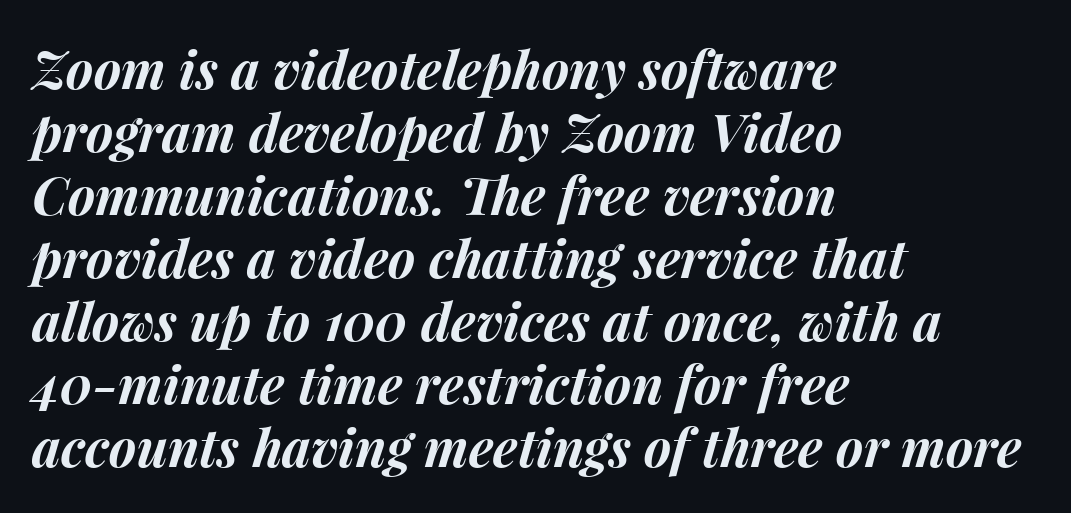
These lines are rendered in a variable-pitch font. The zone under the glyphs is completely vacant. This sample uses plain, unmodified letter spacing. You can tell it's italic because the verticals aren't actually vertical. The lines in this sample share a left origin and differ only in where they stop.
